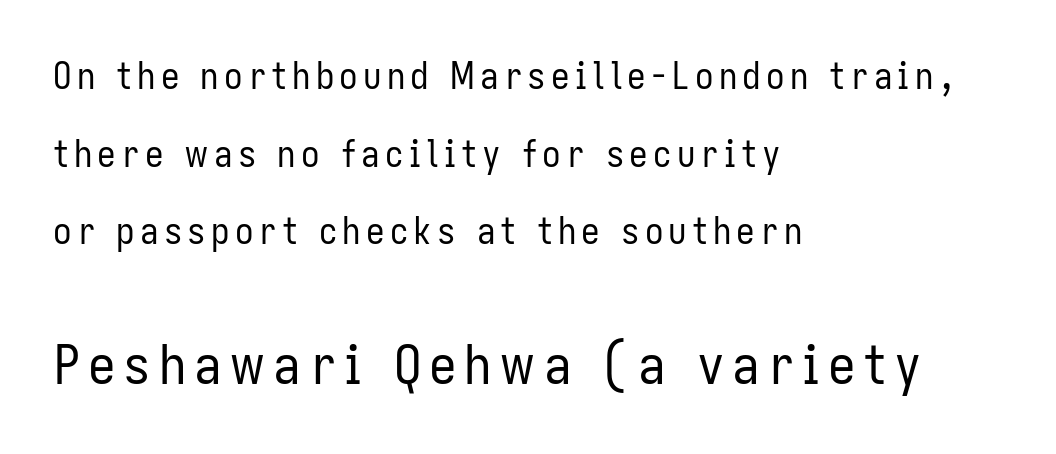
Characters remain perfectly vertical along every line. Proportional: the letters do not fall into vertical columns. Short and long lines alike share a common starting point at left. Stroke thickness stays within the range of a standard reading face or lighter.
